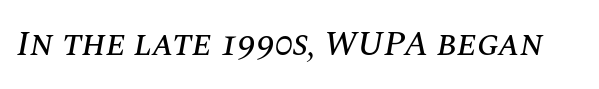
The image shows 35 px text type, italic (leaning right); set normal letter spacing, not underlined; medium stroke contrast and a large x-height.
